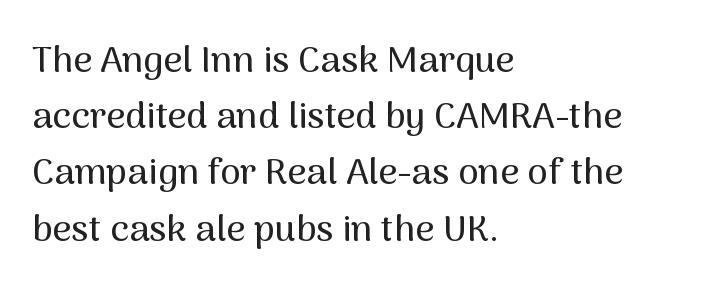
{"serif": "no", "italic": "no", "width": "normal", "stroke_contrast": "medium", "x_height": "medium", "monospaced": "no", "underline": "no", "align": "left", "line_spacing": "normal", "line_spacing_ratio": 1.52, "letter_spacing": "normal", "letter_spacing_em": 0.0, "glyph_px": 37}
